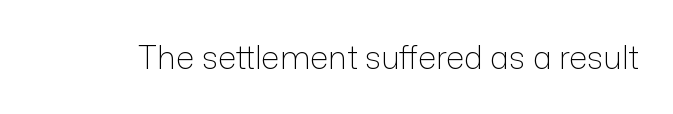
The image shows 32 px light sans-serif type, upright; set normal letter spacing, not underlined; low stroke contrast and a medium x-height.
